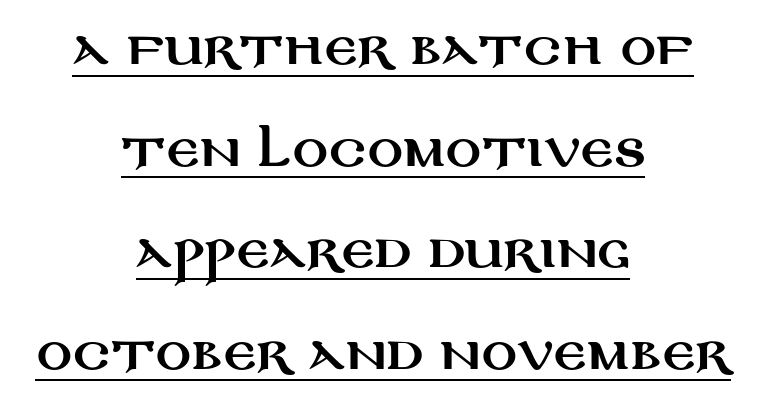
Q: Is the text italic (slanted)? A: No, it is upright.
Q: Is the typeface a serif or a sans-serif typeface? A: Sans-serif.
Q: Is the text underlined? A: Yes.
Q: How is the paragraph aligned? A: Centered.
Q: Is the spacing between letters normal or unusually wide? A: Normal.
Q: Is the spacing between lines tight, normal or loose? A: Loose.
Q: Width (condensed, normal, or wide)? A: Wide.
Q: Stroke contrast? A: Medium.
Q: x-height? A: Large.
Q: Monospaced? A: No.
